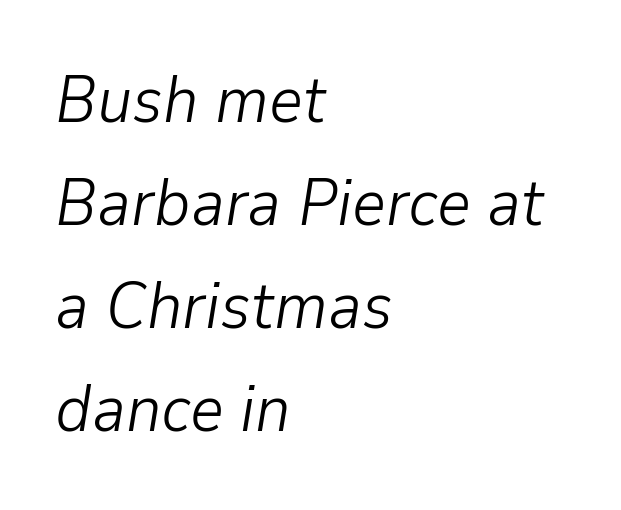
The image shows 66 px light type, italic (leaning right); set left-aligned, normal line spacing (1.56x), normal letter spacing, not underlined; low stroke contrast and a medium x-height.
